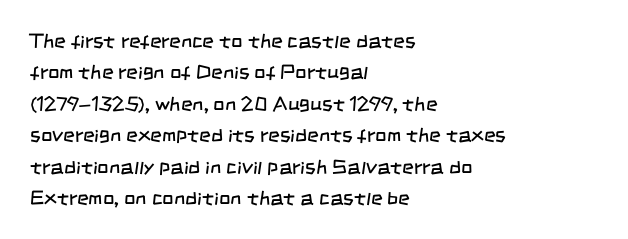
The image shows 20 px text type; set left-aligned, normal line spacing (1.57x), normal letter spacing, not underlined.
